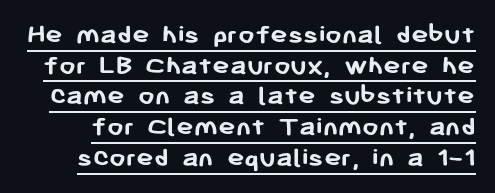
Does the type have serifs? No, each stem ends abruptly. Short note: letters normally spaced. If you drew a line through each stem, it would be perfectly vertical. Notice how a bar underscores the lettering throughout.
